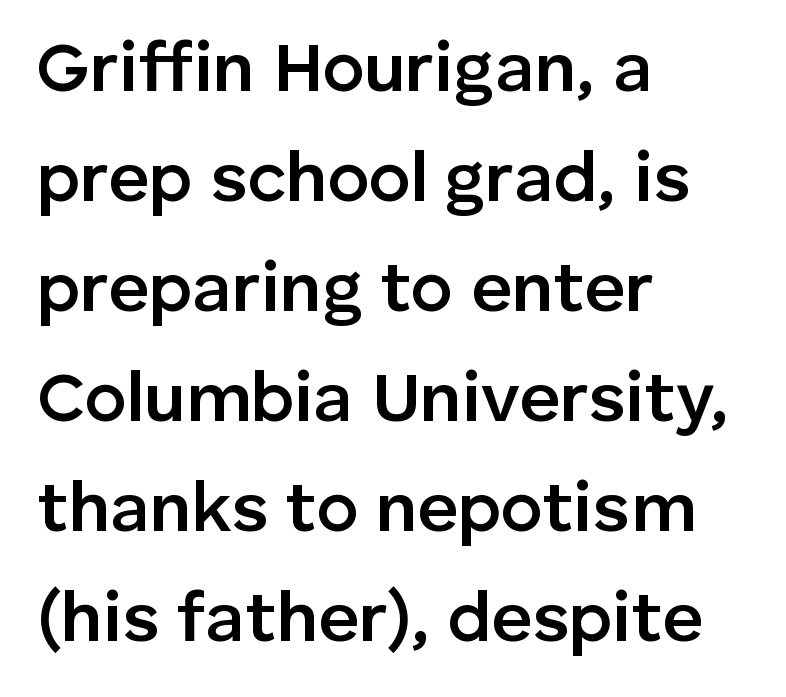
{"serif": "no", "italic": "no", "bold": "semi", "weight": "semibold", "width": "normal", "stroke_contrast": "low", "x_height": "medium", "monospaced": "no", "underline": "no", "align": "left", "line_spacing": "normal", "line_spacing_ratio": 1.55, "letter_spacing": "normal", "letter_spacing_em": 0.0, "glyph_px": 71}
